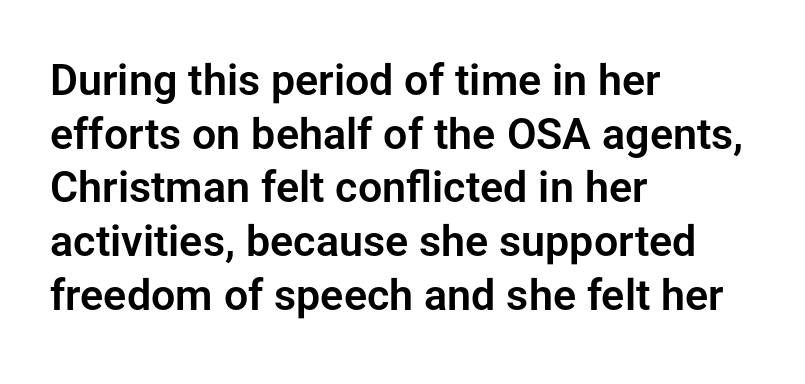
The image shows 43 px sans-serif type, upright; set left-aligned, normal line spacing (1.25x), normal letter spacing, not underlined; low stroke contrast and a medium x-height.
